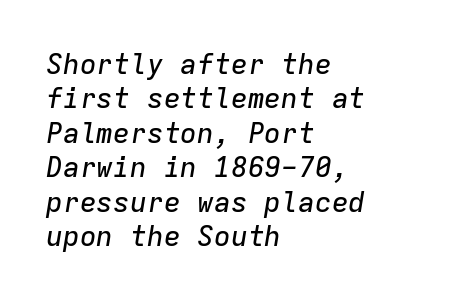
The image shows 28 px text type, italic (leaning right), monospaced; set left-aligned, line spacing 1.23x, normal letter spacing, not underlined; low stroke contrast and a medium x-height.
